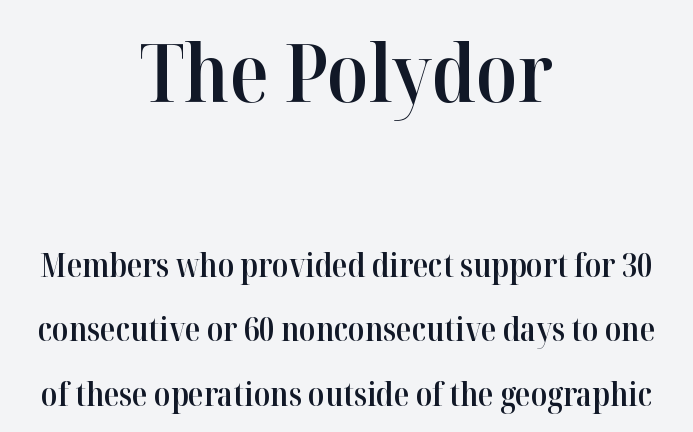
Just letters on the line, the space beneath them empty. Notice how the passage keeps no hard edge, just a central spine. Students, note that the glyphs here touch the page at normal intervals. Weight check: semibold — heavier than regular, not quite bold.
